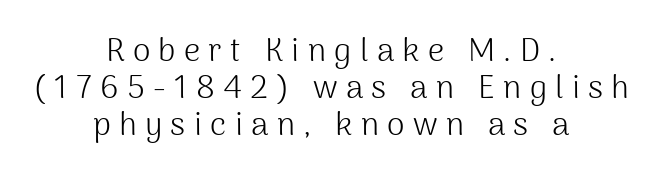
{"serif": "no", "italic": "no", "bold": "no", "weight": "light", "width": "normal", "stroke_contrast": "medium", "x_height": "medium", "monospaced": "no", "underline": "no", "align": "center", "line_spacing": "tight", "line_spacing_ratio": 1.15, "letter_spacing": "wide", "letter_spacing_em": 0.26, "glyph_px": 32}
